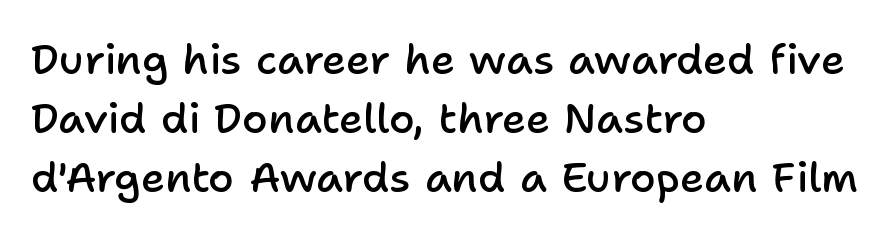
The image shows 42 px semibold sans-serif type, upright; set left-aligned, normal line spacing (1.41x), normal letter spacing, not underlined; low stroke contrast and a medium x-height.
